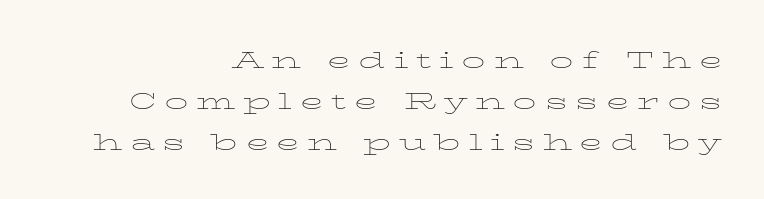
{"italic": "no", "bold": "no", "weight": "thin", "width": "wide", "stroke_contrast": "low", "x_height": "medium", "monospaced": "no", "underline": "no", "align": "right", "line_spacing": "normal", "line_spacing_ratio": 1.33, "letter_spacing": "wide", "letter_spacing_em": 0.24, "glyph_px": 31}
